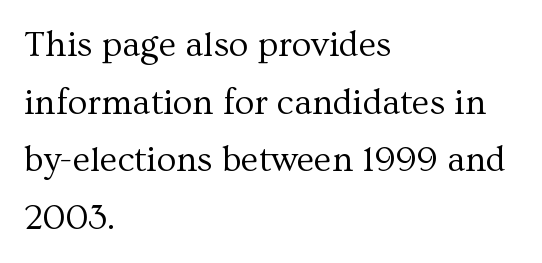
The image shows 36 px regular-weight serif type, upright; set left-aligned, normal line spacing (1.6x), normal letter spacing, not underlined; medium stroke contrast and a medium x-height.
